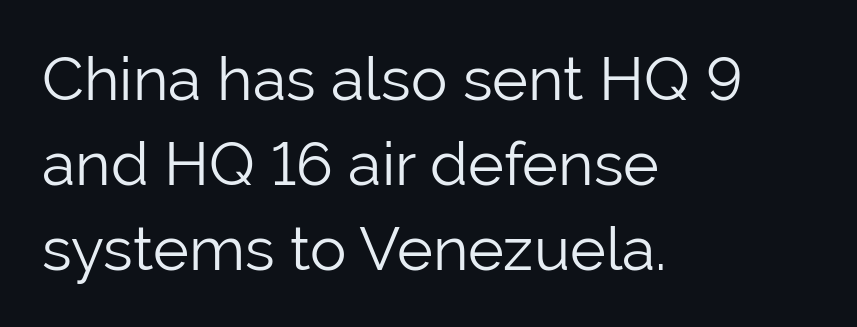
The image shows 61 px light sans-serif type, upright; set left-aligned, normal line spacing (1.39x), normal letter spacing, not underlined; low stroke contrast and a medium x-height.
